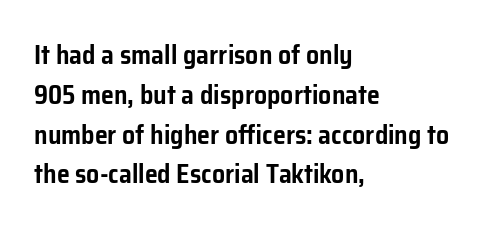
How would I describe the line gaps? Plain and ordinary. Does extra space separate the letters? No, they use regular spacing. These lines stack with their left ends in a neat column. Underlining? Definitely not there. Quick note: not italic, upright.
